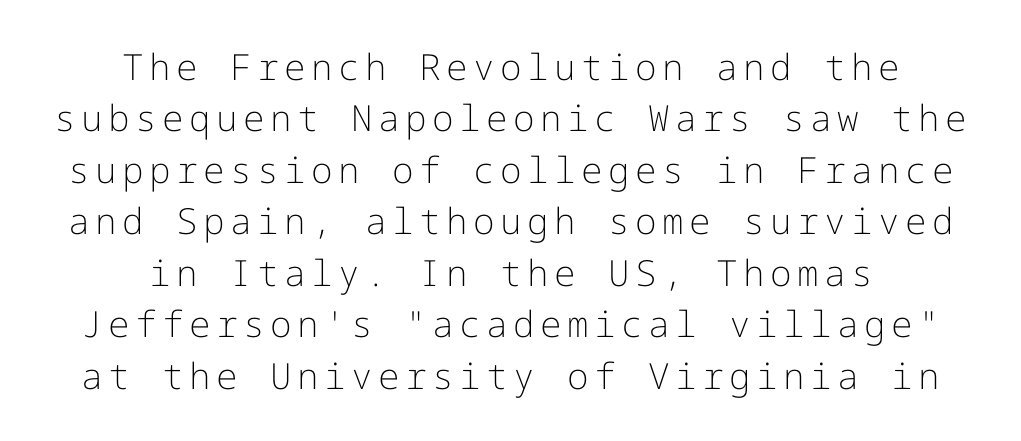
Q: Is the text bold? A: No.
Q: Is the text italic (slanted)? A: No, it is upright.
Q: Is the typeface a serif or a sans-serif typeface? A: Sans-serif.
Q: Is the text underlined? A: No.
Q: How is the paragraph aligned? A: Centered.
Q: Is the spacing between lines tight, normal or loose? A: Normal.
Q: Width (condensed, normal, or wide)? A: Normal.
Q: Stroke contrast? A: Low.
Q: x-height? A: Medium.
